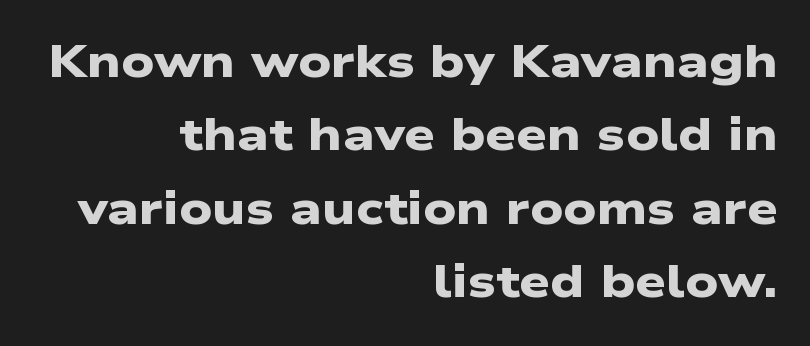
Q: Is the text bold? A: Yes.
Q: Is the typeface a serif or a sans-serif typeface? A: Sans-serif.
Q: Is the text underlined? A: No.
Q: How is the paragraph aligned? A: Right-aligned.
Q: Is the spacing between letters normal or unusually wide? A: Normal.
Q: Is the spacing between lines tight, normal or loose? A: Normal.
Q: Width (condensed, normal, or wide)? A: Wide.
Q: Stroke contrast? A: Low.
Q: x-height? A: Medium.
Q: Monospaced? A: No.
